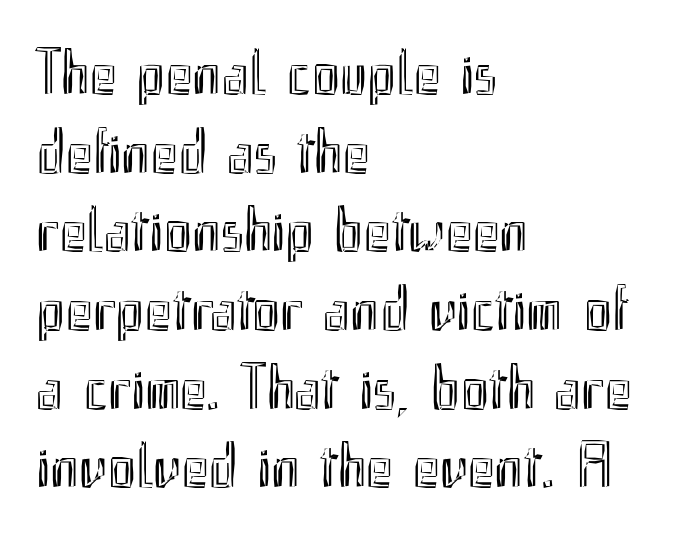
Q: Is the text italic (slanted)? A: No, it is upright.
Q: Is the text underlined? A: No.
Q: How is the paragraph aligned? A: Left-aligned.
Q: Is the spacing between letters normal or unusually wide? A: Normal.
Q: Width (condensed, normal, or wide)? A: Condensed.
Q: x-height? A: Small.
Q: Monospaced? A: No.
